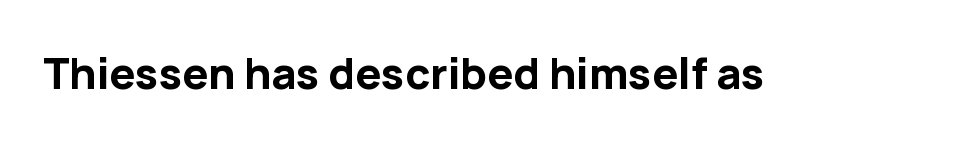
The image shows 43 px bold sans-serif type, upright; set normal letter spacing, not underlined; low stroke contrast and a medium x-height.
